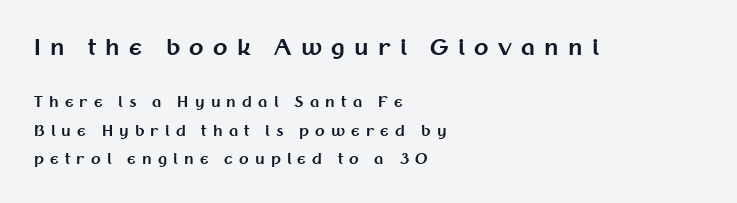
Q: Is the text bold? A: Yes.
Q: Is the text italic (slanted)? A: No, it is upright.
Q: Is the text underlined? A: No.
Q: How is the paragraph aligned? A: Left-aligned.
Q: Is the spacing between letters normal or unusually wide? A: Unusually wide.
Q: Is the spacing between lines tight, normal or loose? A: Loose.
Q: Which block of text is set in a larger size, the first (top) or the second (bottom)? A: The first (top) one.
